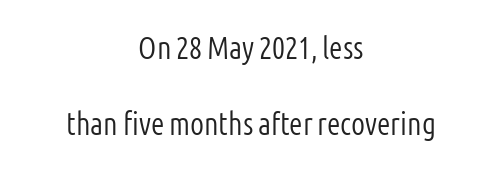
The image shows 31 px light, condensed sans-serif type, upright; set centered, loose line spacing (2.44x), normal letter spacing, not underlined; low stroke contrast and a medium x-height.
